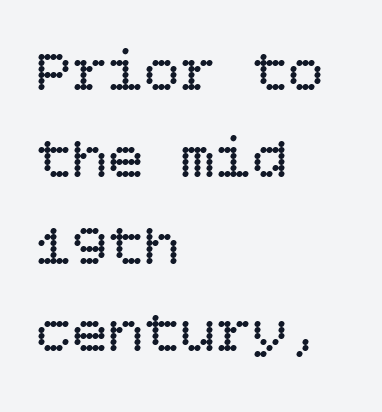
Q: Is the text bold? A: No.
Q: Is the text italic (slanted)? A: No, it is upright.
Q: Is the text underlined? A: No.
Q: How is the paragraph aligned? A: Left-aligned.
Q: Is the spacing between letters normal or unusually wide? A: Normal.
Q: Is the spacing between lines tight, normal or loose? A: Normal.
Q: Width (condensed, normal, or wide)? A: Normal.
Q: Stroke contrast? A: Low.
Q: x-height? A: Large.
